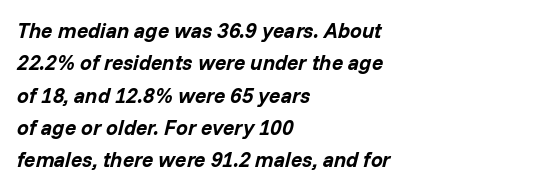
Q: Is the text bold? A: Yes.
Q: Is the text italic (slanted)? A: Yes, it leans right by about 14 degrees.
Q: Is the text underlined? A: No.
Q: How is the paragraph aligned? A: Left-aligned.
Q: Is the spacing between letters normal or unusually wide? A: Normal.
Q: Is the spacing between lines tight, normal or loose? A: Normal.
